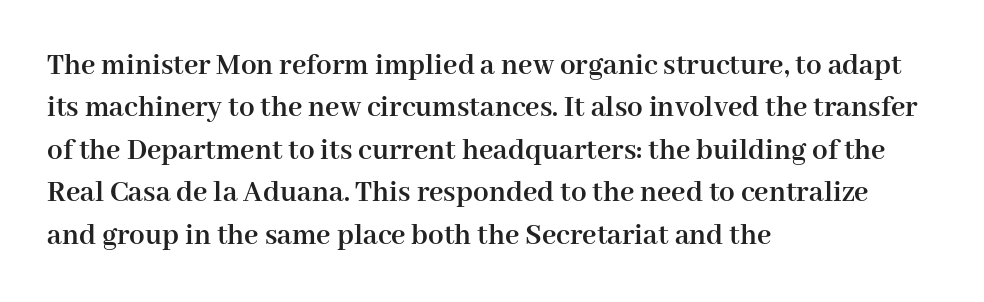
{"serif": "yes", "italic": "no", "bold": "yes", "weight": "semibold", "width": "normal", "stroke_contrast": "high", "x_height": "medium", "monospaced": "no", "underline": "no", "align": "left", "line_spacing": "normal", "line_spacing_ratio": 1.37, "letter_spacing": "normal", "letter_spacing_em": 0.0, "glyph_px": 31}
